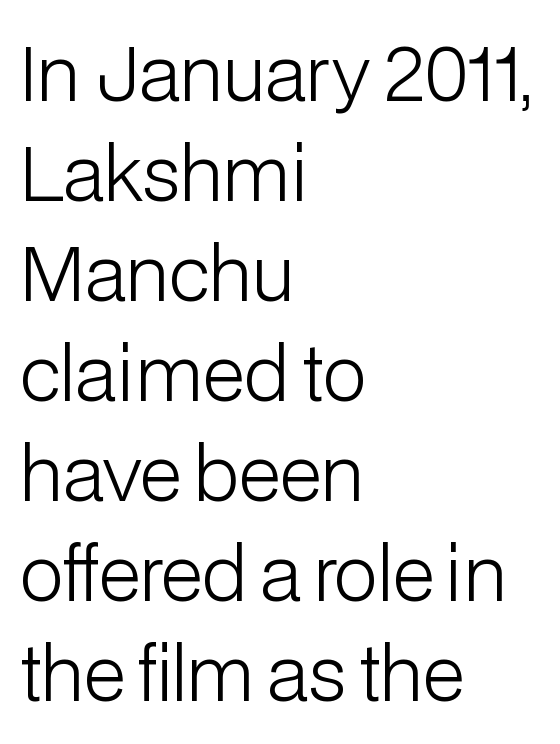
{"serif": "no", "italic": "no", "bold": "no", "weight": "light", "width": "normal", "stroke_contrast": "low", "x_height": "medium", "monospaced": "no", "underline": "no", "align": "left", "line_spacing": "normal", "line_spacing_ratio": 1.37, "letter_spacing": "normal", "letter_spacing_em": 0.0, "glyph_px": 73}
